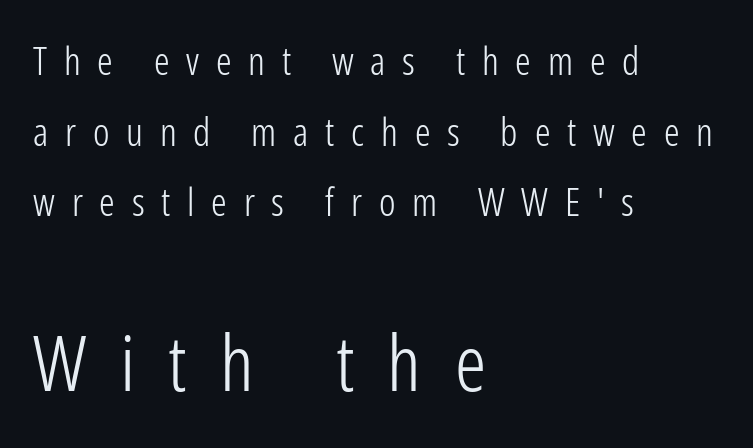
Q: Is the text bold? A: No.
Q: Is the text italic (slanted)? A: No, it is upright.
Q: Is the typeface a serif or a sans-serif typeface? A: Sans-serif.
Q: Is the text underlined? A: No.
Q: How is the paragraph aligned? A: Left-aligned.
Q: Is the spacing between letters normal or unusually wide? A: Unusually wide.
Q: Which block of text is set in a larger size, the first (top) or the second (bottom)? A: The second (bottom) one.
Q: Width (condensed, normal, or wide)? A: Condensed.
Q: Stroke contrast? A: Low.
Q: x-height? A: Medium.
Q: Monospaced? A: No.
